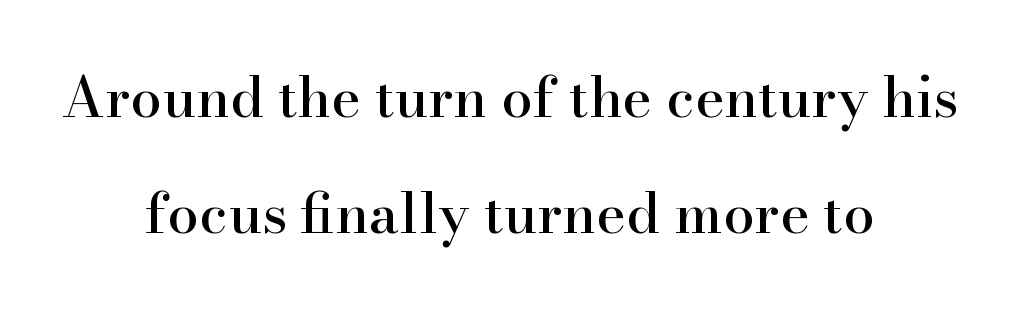
The image shows 56 px serif type, upright; set centered, loose line spacing (2.07x), normal letter spacing, not underlined; high stroke contrast and a small x-height.
